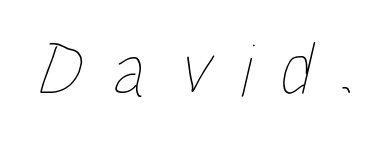
The image shows 76 px thin, condensed type; set unusually wide letter spacing (+0.38 em), not underlined; low stroke contrast and a large x-height.
